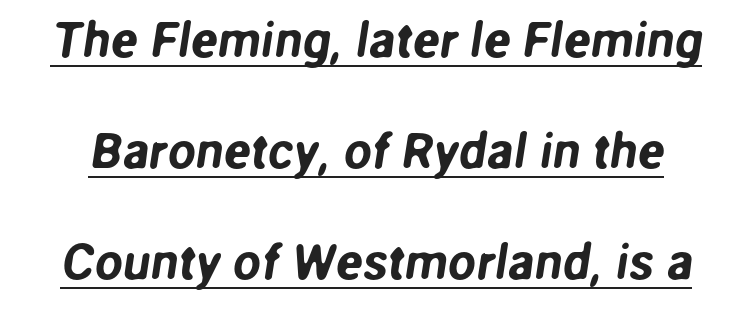
What's the leading like? Stretched, with rows far apart. How are the letters spaced? Ordinarily, with no added tracking. Emphasis is given by a line drawn under the lettering. The designer went with a sans here, leaving each stem footless.
